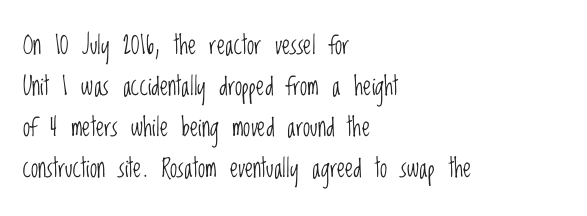
The image shows 26 px text type, upright; set left-aligned, normal line spacing (1.58x), normal letter spacing, not underlined.
